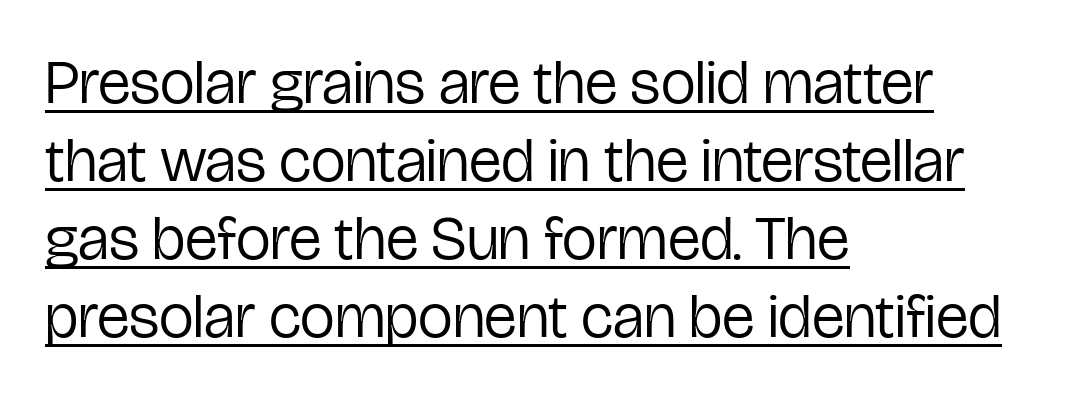
The image shows 62 px regular-weight, condensed sans-serif type, upright; set left-aligned, normal line spacing (1.26x), normal letter spacing, underlined; low stroke contrast and a medium x-height.
